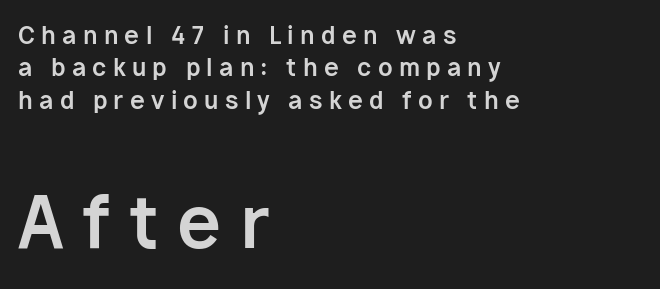
Q: Is the text bold? A: Yes.
Q: Is the text italic (slanted)? A: No, it is upright.
Q: Is the typeface a serif or a sans-serif typeface? A: Sans-serif.
Q: Is the text underlined? A: No.
Q: How is the paragraph aligned? A: Left-aligned.
Q: Is the spacing between letters normal or unusually wide? A: Unusually wide.
Q: Is the spacing between lines tight, normal or loose? A: Normal.
Q: Which block of text is set in a larger size, the first (top) or the second (bottom)? A: The second (bottom) one.
Q: Width (condensed, normal, or wide)? A: Normal.
Q: Stroke contrast? A: Low.
Q: x-height? A: Medium.
Q: Monospaced? A: No.
